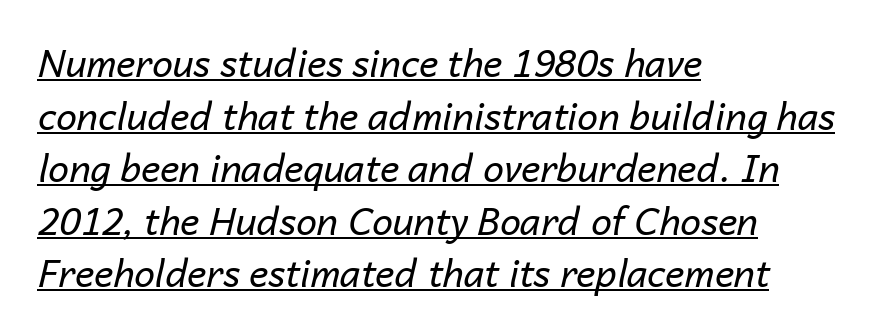
Q: Is the text bold? A: No.
Q: Is the text italic (slanted)? A: Yes, it leans right by about 14 degrees.
Q: Is the text underlined? A: Yes.
Q: How is the paragraph aligned? A: Left-aligned.
Q: Is the spacing between letters normal or unusually wide? A: Normal.
Q: Is the spacing between lines tight, normal or loose? A: Normal.
Q: Width (condensed, normal, or wide)? A: Normal.
Q: Stroke contrast? A: Low.
Q: x-height? A: Medium.
Q: Monospaced? A: No.
